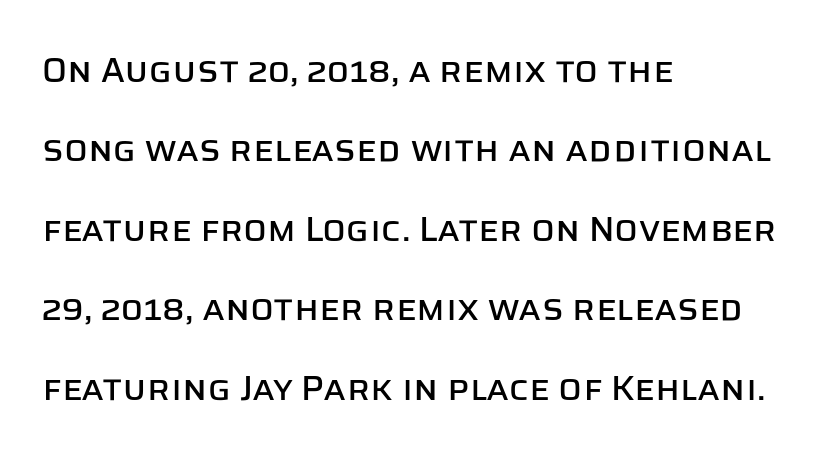
Q: Is the text italic (slanted)? A: No, it is upright.
Q: Is the typeface a serif or a sans-serif typeface? A: Sans-serif.
Q: Is the text underlined? A: No.
Q: How is the paragraph aligned? A: Left-aligned.
Q: Is the spacing between letters normal or unusually wide? A: Normal.
Q: Is the spacing between lines tight, normal or loose? A: Loose.
Q: Width (condensed, normal, or wide)? A: Normal.
Q: Stroke contrast? A: Low.
Q: x-height? A: Large.
Q: Monospaced? A: No.
